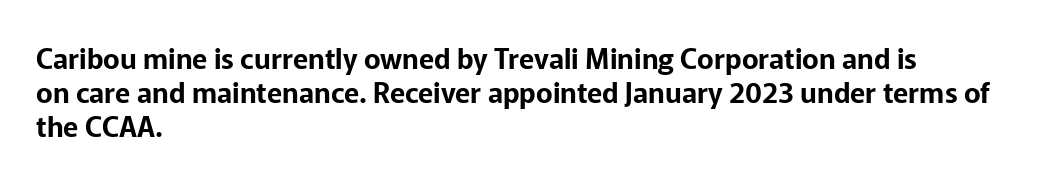
Q: Is the text italic (slanted)? A: No, it is upright.
Q: Is the typeface a serif or a sans-serif typeface? A: Sans-serif.
Q: Is the text underlined? A: No.
Q: How is the paragraph aligned? A: Left-aligned.
Q: Is the spacing between letters normal or unusually wide? A: Normal.
Q: Width (condensed, normal, or wide)? A: Normal.
Q: Stroke contrast? A: Low.
Q: x-height? A: Medium.
Q: Monospaced? A: No.
